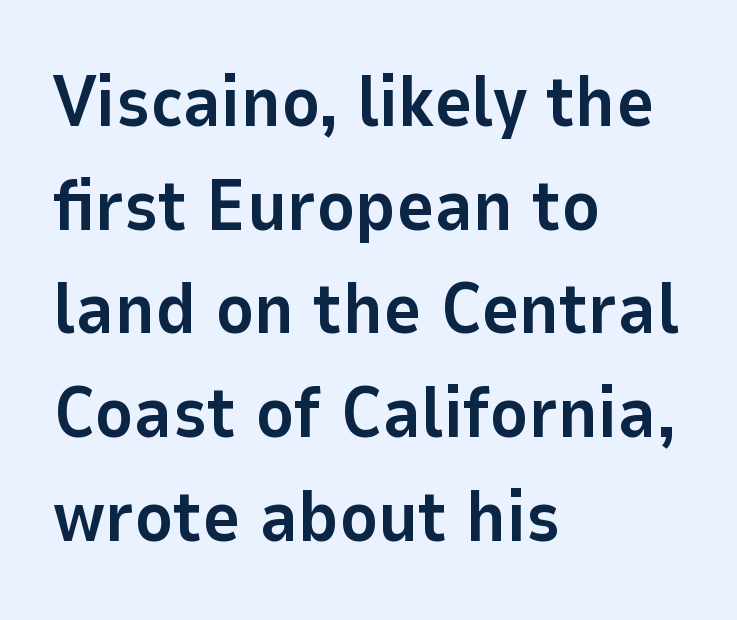
{"serif": "no", "italic": "no", "bold": "yes", "weight": "bold", "width": "normal", "stroke_contrast": "low", "x_height": "medium", "monospaced": "no", "underline": "no", "align": "left", "line_spacing": "normal", "line_spacing_ratio": 1.44, "letter_spacing": "normal", "letter_spacing_em": 0.0, "glyph_px": 72}
